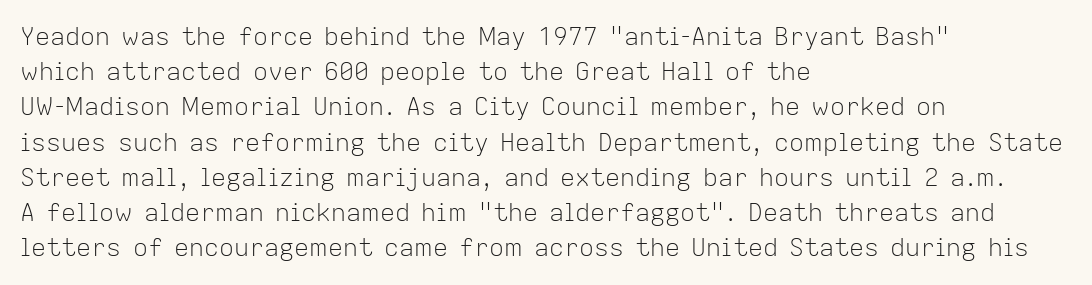
{"italic": "no", "bold": "no", "underline": "no", "align": "left", "line_spacing": "normal", "line_spacing_ratio": 1.41, "letter_spacing": "normal", "letter_spacing_em": 0.0, "glyph_px": 25}
